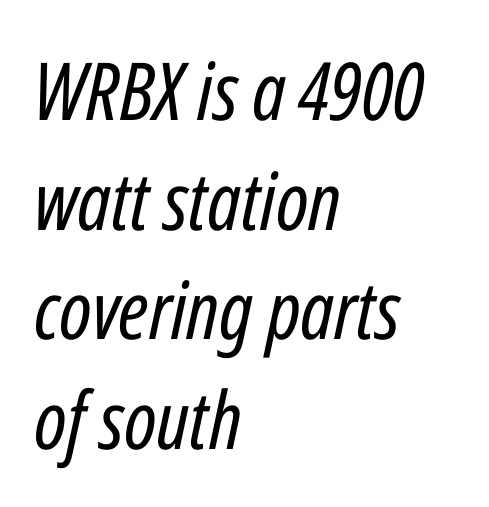
Q: Is the text bold? A: No.
Q: Is the text italic (slanted)? A: Yes, it leans right by about 12 degrees.
Q: Is the text underlined? A: No.
Q: How is the paragraph aligned? A: Left-aligned.
Q: Is the spacing between letters normal or unusually wide? A: Normal.
Q: Is the spacing between lines tight, normal or loose? A: Normal.
Q: Width (condensed, normal, or wide)? A: Condensed.
Q: Stroke contrast? A: Low.
Q: x-height? A: Medium.
Q: Monospaced? A: No.
